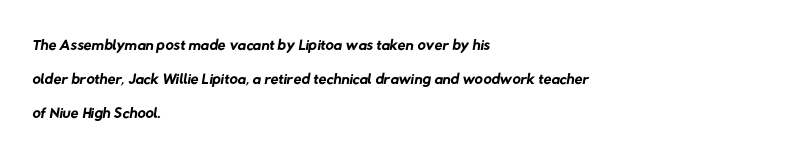
{"bold": "no", "underline": "no", "align": "left", "line_spacing": "normal", "line_spacing_ratio": 1.48, "letter_spacing": "normal", "letter_spacing_em": 0.0, "glyph_px": 23}
